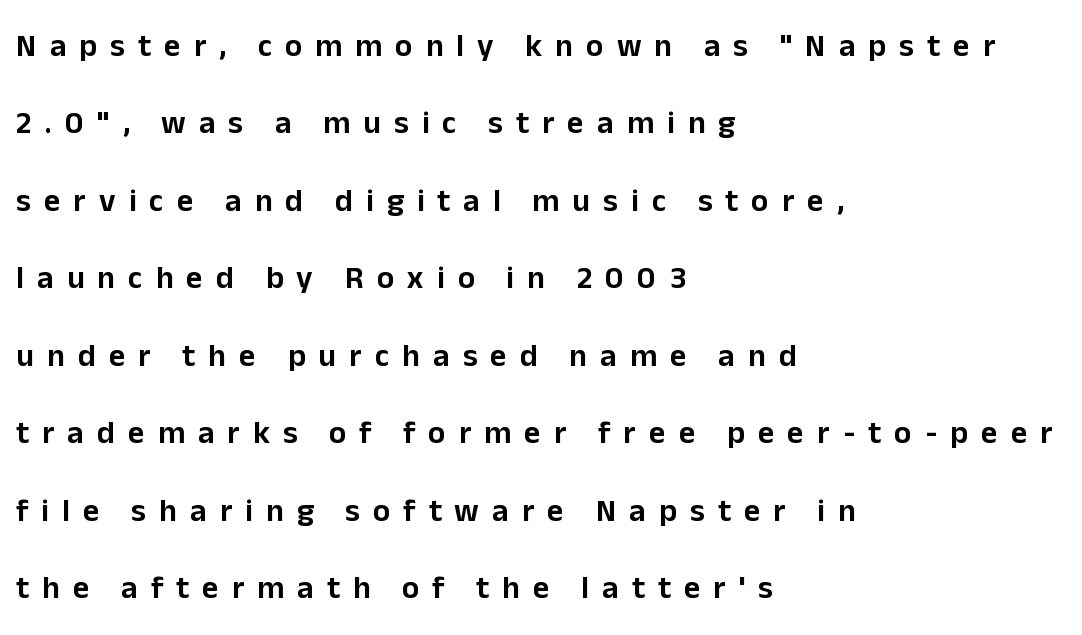
Q: Is the text italic (slanted)? A: No, it is upright.
Q: Is the typeface a serif or a sans-serif typeface? A: Sans-serif.
Q: Is the text underlined? A: No.
Q: How is the paragraph aligned? A: Left-aligned.
Q: Is the spacing between letters normal or unusually wide? A: Unusually wide.
Q: Is the spacing between lines tight, normal or loose? A: Loose.
Q: Width (condensed, normal, or wide)? A: Normal.
Q: Stroke contrast? A: Low.
Q: x-height? A: Medium.
Q: Monospaced? A: No.
